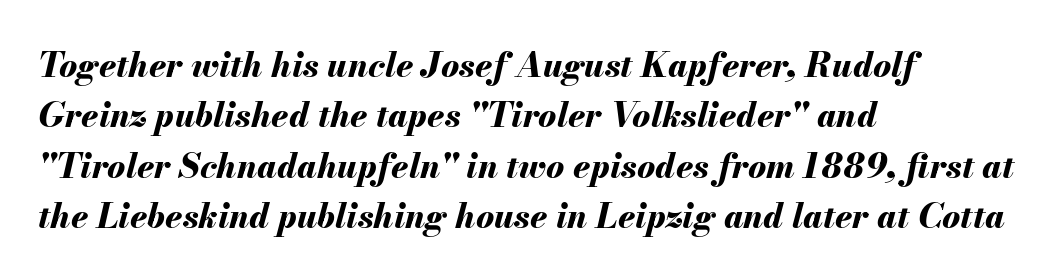
{"italic": "yes", "lean": "right", "slant_degrees": 13, "bold": "yes", "weight": "bold", "width": "normal", "stroke_contrast": "medium", "x_height": "small", "monospaced": "no", "underline": "no", "align": "left", "line_spacing": "normal", "line_spacing_ratio": 1.48, "letter_spacing": "normal", "letter_spacing_em": 0.0, "glyph_px": 34}
